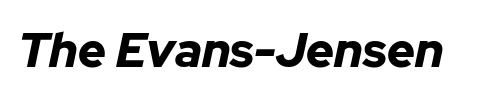
Q: Is the text bold? A: Yes.
Q: Is the text italic (slanted)? A: Yes, it leans right by about 12 degrees.
Q: Is the text underlined? A: No.
Q: Is the spacing between letters normal or unusually wide? A: Normal.
Q: Width (condensed, normal, or wide)? A: Normal.
Q: Stroke contrast? A: Low.
Q: x-height? A: Medium.
Q: Monospaced? A: No.
